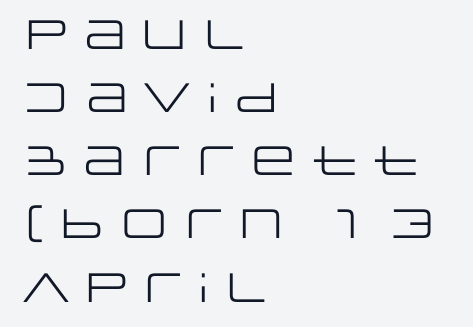
The image shows 41 px regular-weight, wide sans-serif type, upright; set left-aligned, normal line spacing (1.54x), normal letter spacing, not underlined; low stroke contrast and a large x-height.
